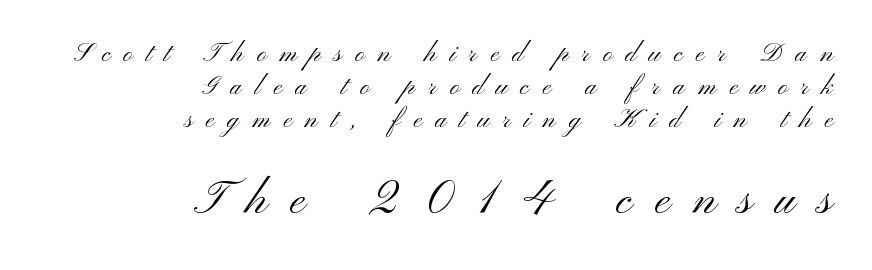
Q: Is the text bold? A: No.
Q: Is the text italic (slanted)? A: Yes.
Q: Is the typeface a serif or a sans-serif typeface? A: Sans-serif.
Q: Is the text underlined? A: No.
Q: How is the paragraph aligned? A: Right-aligned.
Q: Is the spacing between letters normal or unusually wide? A: Unusually wide.
Q: Is the spacing between lines tight, normal or loose? A: Normal.
Q: Which block of text is set in a larger size, the first (top) or the second (bottom)? A: The second (bottom) one.
Q: Width (condensed, normal, or wide)? A: Wide.
Q: Stroke contrast? A: Medium.
Q: x-height? A: Small.
Q: Monospaced? A: No.
